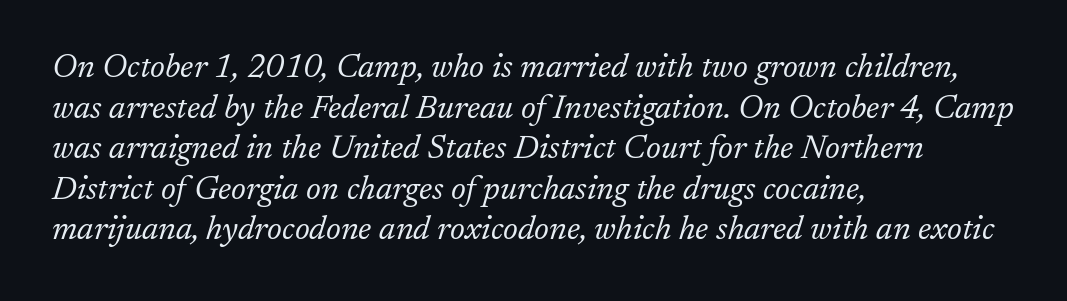
{"serif": "yes", "italic": "yes", "lean": "right", "slant_degrees": 17, "bold": "no", "weight": "light", "width": "normal", "stroke_contrast": "low", "x_height": "medium", "monospaced": "no", "underline": "no", "align": "left", "line_spacing_ratio": 1.23, "letter_spacing": "normal", "letter_spacing_em": 0.0, "glyph_px": 33}
